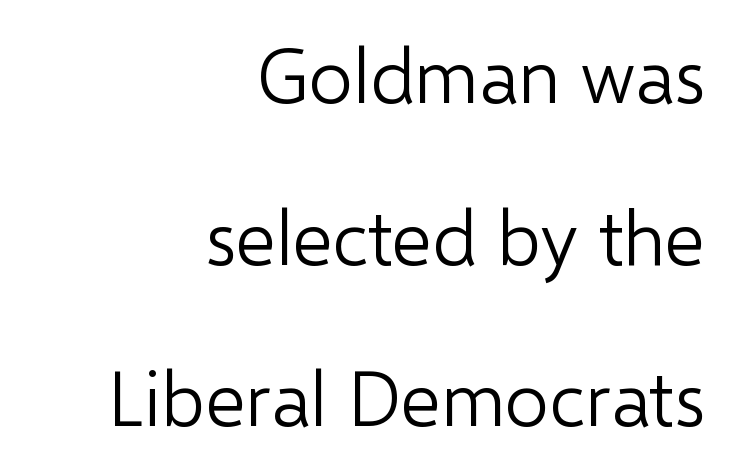
Q: Is the text bold? A: No.
Q: Is the text italic (slanted)? A: No, it is upright.
Q: Is the typeface a serif or a sans-serif typeface? A: Sans-serif.
Q: Is the text underlined? A: No.
Q: How is the paragraph aligned? A: Right-aligned.
Q: Is the spacing between letters normal or unusually wide? A: Normal.
Q: Is the spacing between lines tight, normal or loose? A: Loose.
Q: Width (condensed, normal, or wide)? A: Normal.
Q: Stroke contrast? A: Low.
Q: x-height? A: Medium.
Q: Monospaced? A: No.
